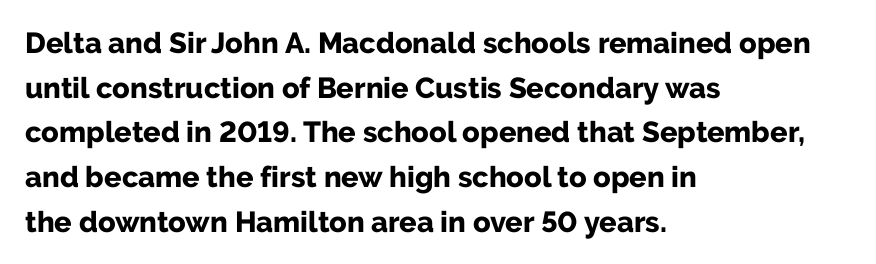
{"serif": "no", "italic": "no", "bold": "yes", "weight": "bold", "width": "normal", "stroke_contrast": "low", "x_height": "medium", "monospaced": "no", "underline": "no", "align": "left", "line_spacing": "normal", "line_spacing_ratio": 1.54, "letter_spacing": "normal", "letter_spacing_em": 0.0, "glyph_px": 29}
